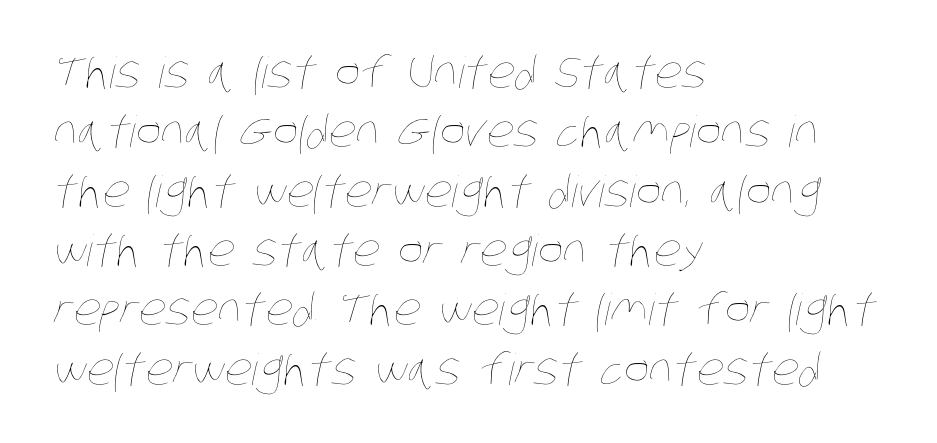
Q: Is the text bold? A: No.
Q: Is the text underlined? A: No.
Q: How is the paragraph aligned? A: Left-aligned.
Q: Is the spacing between letters normal or unusually wide? A: Normal.
Q: Is the spacing between lines tight, normal or loose? A: Normal.
Q: Width (condensed, normal, or wide)? A: Condensed.
Q: Stroke contrast? A: Low.
Q: x-height? A: Large.
Q: Monospaced? A: No.
